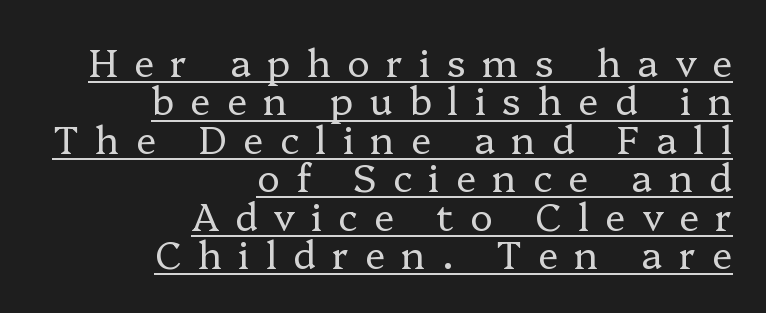
The specimen includes a rule beneath the text block's lines. Regarding leading, the lines here are crowded together. Posture: straight, roman, zero tilt. Are there feet on the stems? There are — it's a serif.
